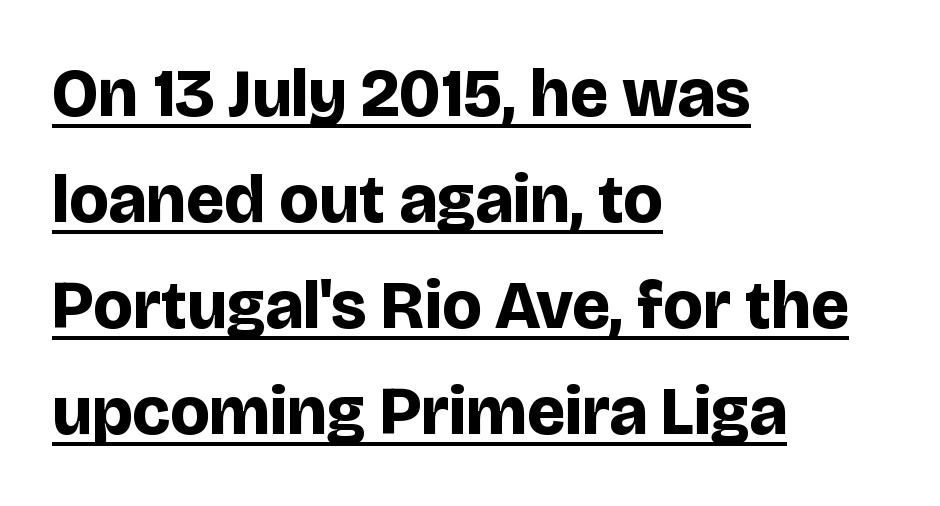
What kind of face is this? One without serifs — a sans. Nope, not italic — everything's standing straight. How heavy is the stroke? Heavy — this is a bold. A baseline rule has been typeset under these characters. Note the varied advance widths — an 'i' is clearly narrower than an 'm'.
